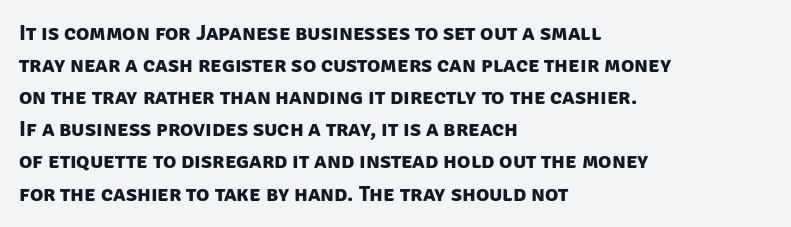
Q: Is the text bold? A: Yes.
Q: Is the text underlined? A: No.
Q: How is the paragraph aligned? A: Left-aligned.
Q: Is the spacing between letters normal or unusually wide? A: Normal.
Q: Is the spacing between lines tight, normal or loose? A: Normal.
